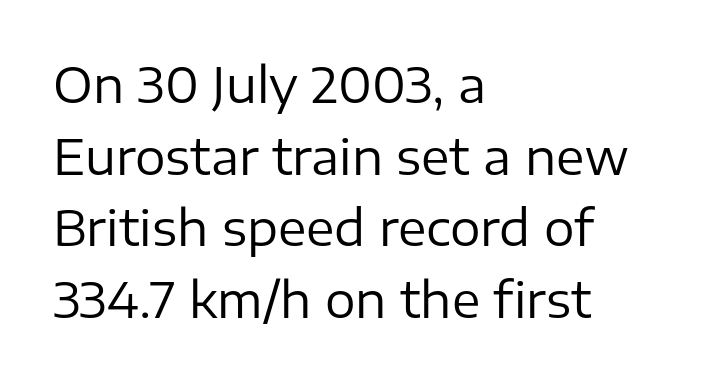
A sans-serif font was chosen for this passage. Does the copy run flush right? No — it runs flush left. Regular leading. The area under the type is left untouched. Words appear dense and cohesive because spacing is normal. Posture: vertical.
